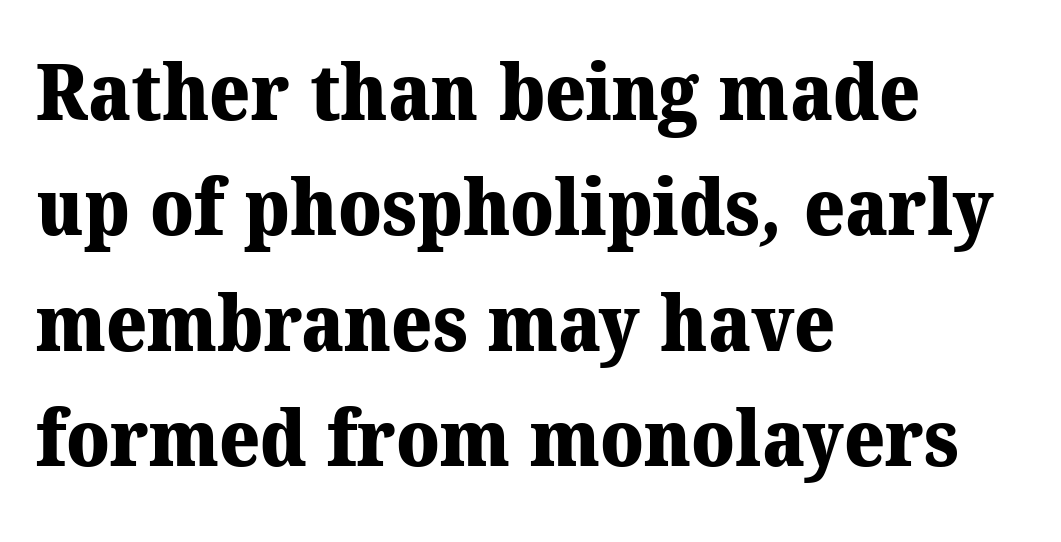
The image shows 78 px heavy serif type; set left-aligned, normal line spacing (1.48x), normal letter spacing, not underlined; medium stroke contrast and a medium x-height.
